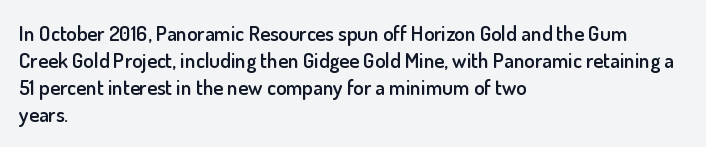
The image shows 21 px text type, upright; set left-aligned, normal line spacing (1.29x), normal letter spacing, not underlined.
